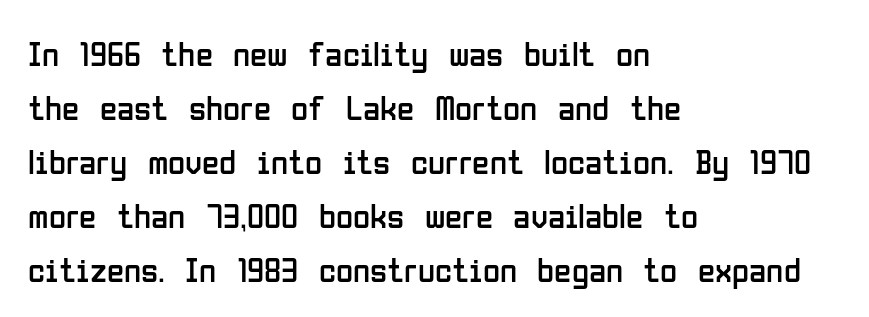
{"serif": "no", "italic": "no", "bold": "no", "weight": "regular", "width": "condensed", "stroke_contrast": "low", "x_height": "medium", "monospaced": "no", "underline": "no", "align": "left", "line_spacing": "normal", "line_spacing_ratio": 1.54, "letter_spacing": "normal", "letter_spacing_em": 0.0, "glyph_px": 35}
